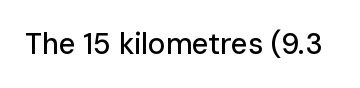
{"serif": "no", "italic": "no", "width": "normal", "stroke_contrast": "low", "x_height": "medium", "monospaced": "no", "underline": "no", "letter_spacing": "normal", "letter_spacing_em": 0.0, "glyph_px": 29}
